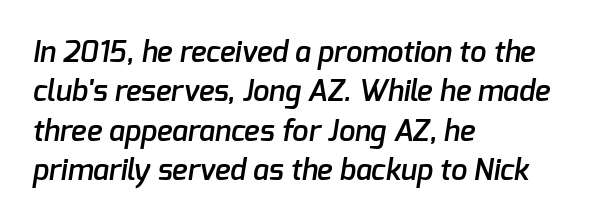
Any mark beneath the type? The region is blank. Evenly set lines give the paragraph a standard silhouette. Here the glyphs are tracked normally, forming tight word shapes. A typesetter would call this proportional, since set widths differ per character. Moderately thickened strokes mark this as semibold type.
